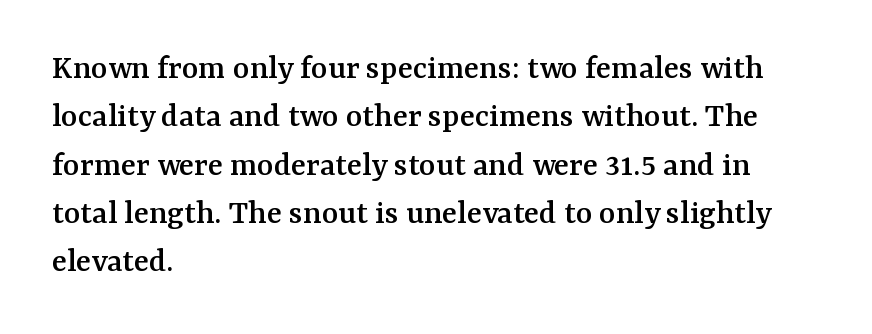
{"serif": "yes", "italic": "no", "width": "normal", "stroke_contrast": "medium", "x_height": "medium", "monospaced": "no", "underline": "no", "align": "left", "line_spacing": "normal", "line_spacing_ratio": 1.38, "letter_spacing": "normal", "letter_spacing_em": 0.0, "glyph_px": 35}
